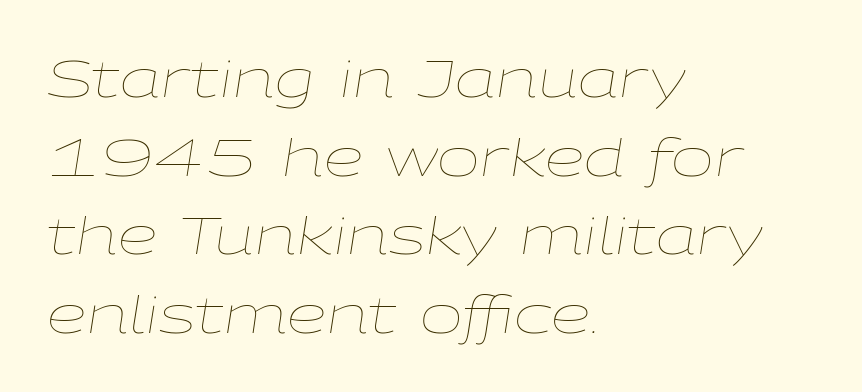
The image shows 51 px thin, wide type, italic (leaning right); set left-aligned, normal line spacing (1.54x), normal letter spacing, not underlined; low stroke contrast and a medium x-height.
